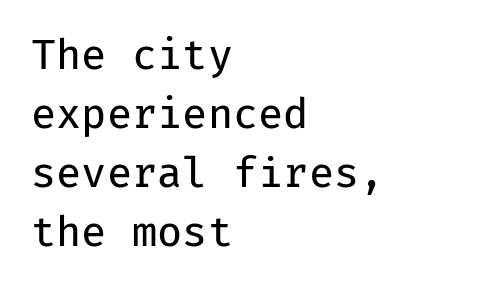
{"serif": "no", "italic": "no", "bold": "no", "weight": "regular", "width": "normal", "stroke_contrast": "low", "x_height": "medium", "monospaced": "yes", "underline": "no", "align": "left", "line_spacing": "normal", "line_spacing_ratio": 1.44, "letter_spacing": "normal", "letter_spacing_em": 0.0, "glyph_px": 41}
